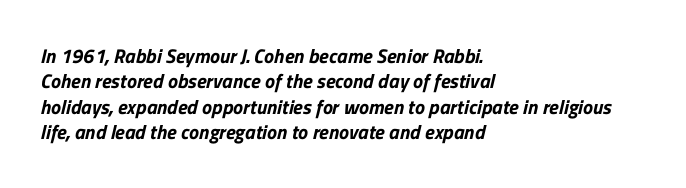
Q: Is the text underlined? A: No.
Q: How is the paragraph aligned? A: Left-aligned.
Q: Is the spacing between letters normal or unusually wide? A: Normal.
Q: Is the spacing between lines tight, normal or loose? A: Normal.
